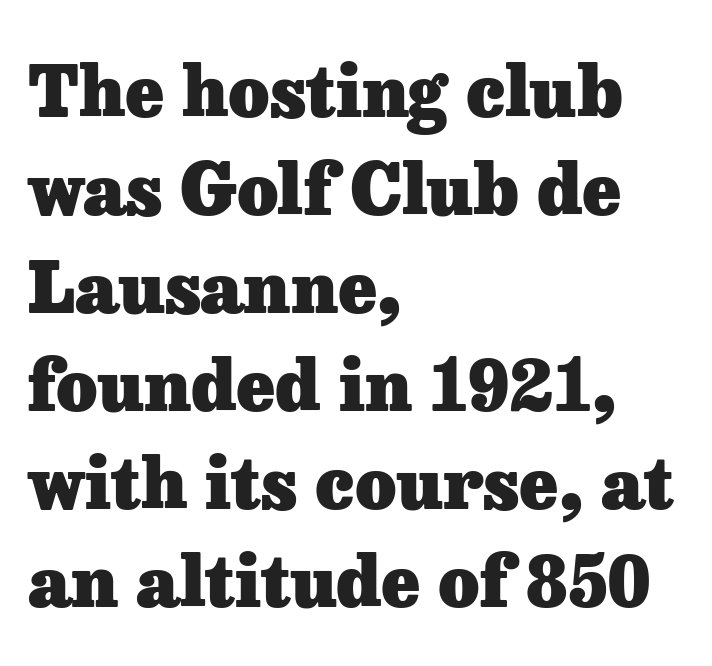
Q: Is the text bold? A: Yes.
Q: Is the text italic (slanted)? A: No, it is upright.
Q: Is the typeface a serif or a sans-serif typeface? A: Serif.
Q: Is the text underlined? A: No.
Q: How is the paragraph aligned? A: Left-aligned.
Q: Is the spacing between letters normal or unusually wide? A: Normal.
Q: Is the spacing between lines tight, normal or loose? A: Normal.
Q: Width (condensed, normal, or wide)? A: Normal.
Q: Stroke contrast? A: Low.
Q: x-height? A: Medium.
Q: Monospaced? A: No.
